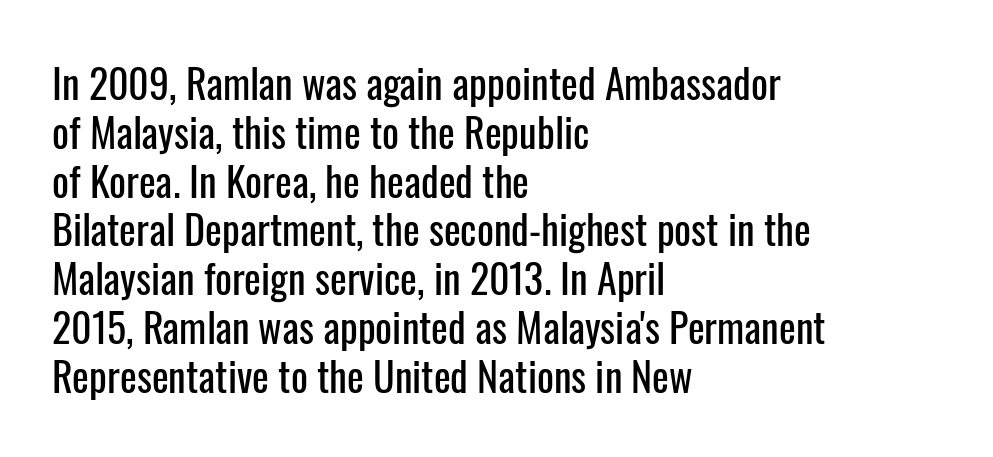
The tracking reads as untouched default to a designer's eye. Observe the absence of serifs on each vertical stroke in this sample. Does the lettering tilt? It doesn't — this is upright. This sample has the flowing, uneven cadence of proportional lettering. Check the space under the baseline: it is left empty.
